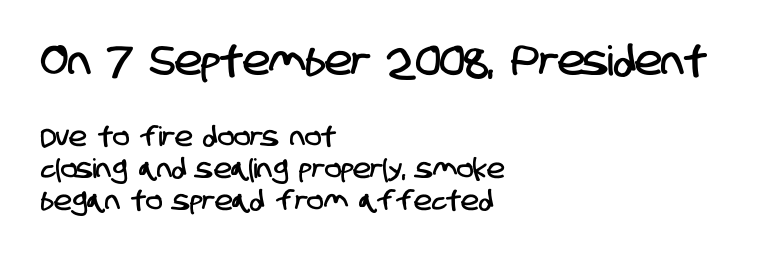
{"serif": "no", "width": "condensed", "stroke_contrast": "low", "x_height": "large", "monospaced": "no", "underline": "no", "align": "left", "line_spacing_ratio": 1.19, "letter_spacing": "normal", "letter_spacing_em": 0.0, "larger_block": "first", "size_ratio": 1.52, "glyph_px": 41}
